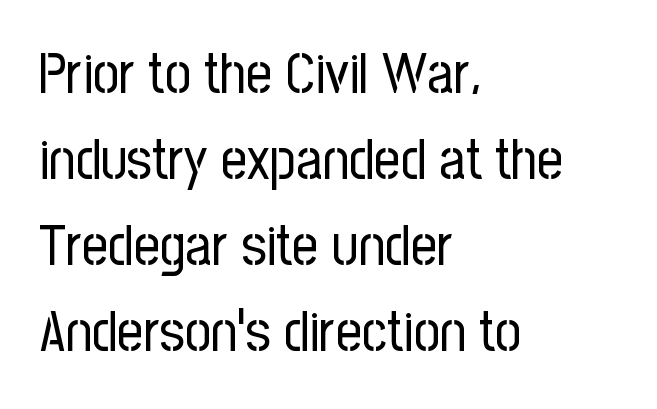
Each letter keeps its own natural width here, so spacing adapts to shape. Characters follow at the spacing the type designer built in. The text was rendered using a sans face with plain stroke endings. The typeface has the unassuming heft of standard copy or less. The zone under the glyphs is completely vacant. Designer's note — italics off, roman on.
